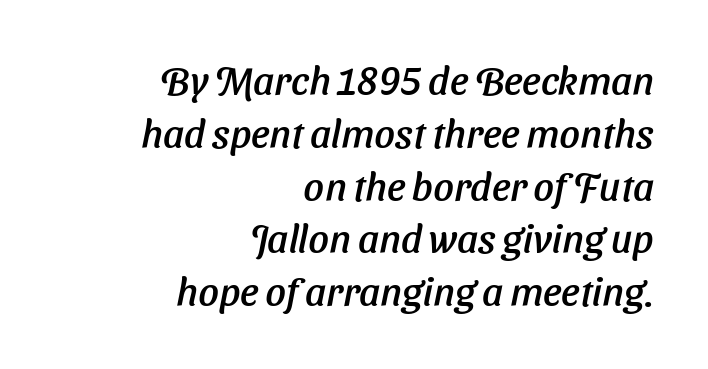
Characters are canted at an angle relative to the baseline's perpendicular. Quick note: underline off. Honestly, the letter spacing is just normal — you wouldn't notice it. The text block is weighted toward the right margin, trailing off unevenly leftward.
